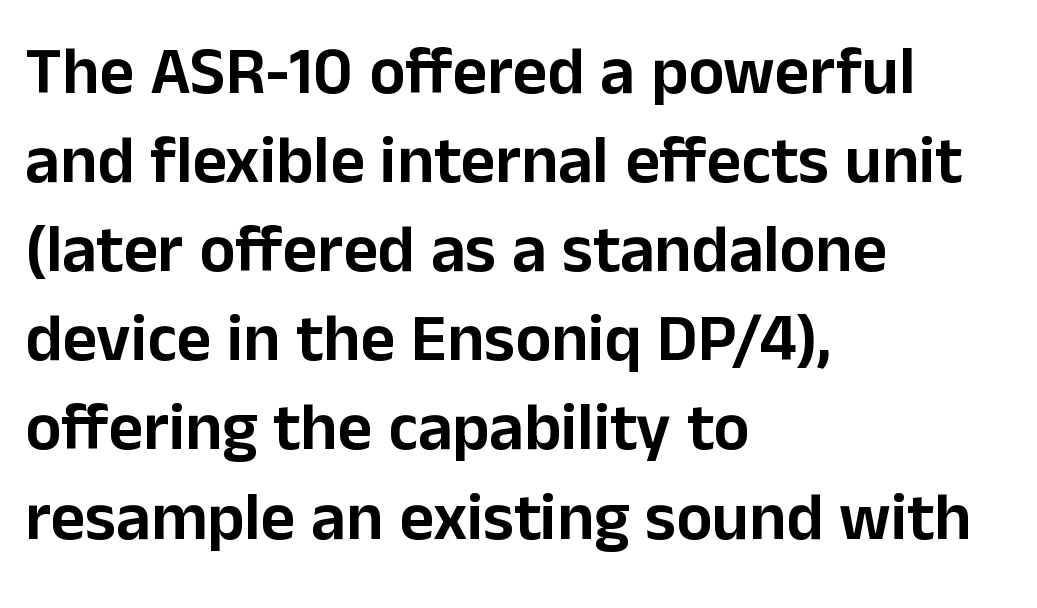
{"serif": "no", "italic": "no", "width": "normal", "stroke_contrast": "low", "x_height": "medium", "monospaced": "no", "underline": "no", "align": "left", "line_spacing": "normal", "line_spacing_ratio": 1.33, "letter_spacing": "normal", "letter_spacing_em": 0.0, "glyph_px": 67}
